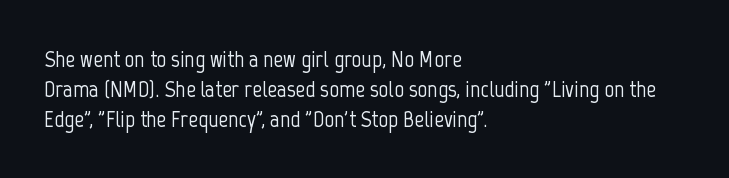
{"italic": "no", "underline": "no", "align": "left", "line_spacing_ratio": 1.24, "letter_spacing": "normal", "letter_spacing_em": 0.0, "glyph_px": 24}
